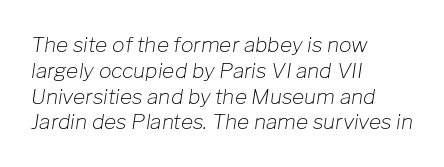
{"italic": "yes", "lean": "right", "slant_degrees": 8, "bold": "no", "underline": "no", "align": "left", "line_spacing_ratio": 1.23, "letter_spacing": "normal", "letter_spacing_em": 0.0, "glyph_px": 21}
